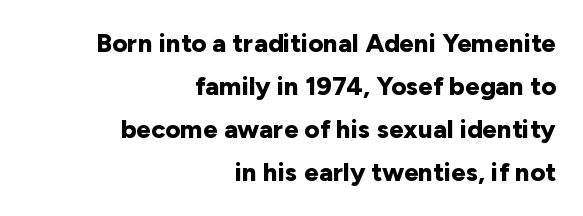
The image shows 26 px bold type, upright; set right-aligned, normal line spacing (1.66x), normal letter spacing, not underlined.
